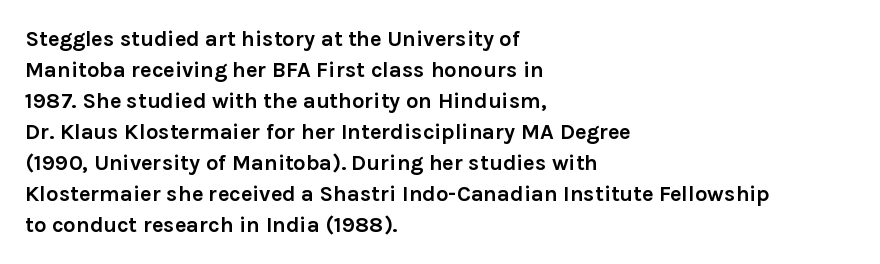
{"italic": "no", "bold": "yes", "underline": "no", "align": "left", "line_spacing": "normal", "line_spacing_ratio": 1.41, "letter_spacing": "normal", "letter_spacing_em": 0.0, "glyph_px": 22}
